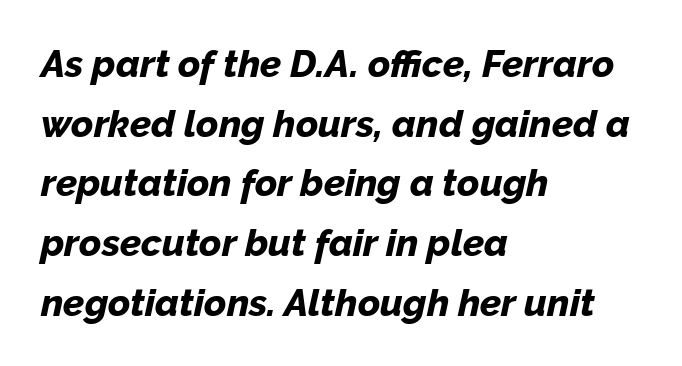
Q: Is the text bold? A: Yes.
Q: Is the text italic (slanted)? A: Yes, it leans right by about 12 degrees.
Q: Is the text underlined? A: No.
Q: How is the paragraph aligned? A: Left-aligned.
Q: Is the spacing between letters normal or unusually wide? A: Normal.
Q: Is the spacing between lines tight, normal or loose? A: Normal.
Q: Width (condensed, normal, or wide)? A: Normal.
Q: Stroke contrast? A: Low.
Q: x-height? A: Medium.
Q: Monospaced? A: No.
